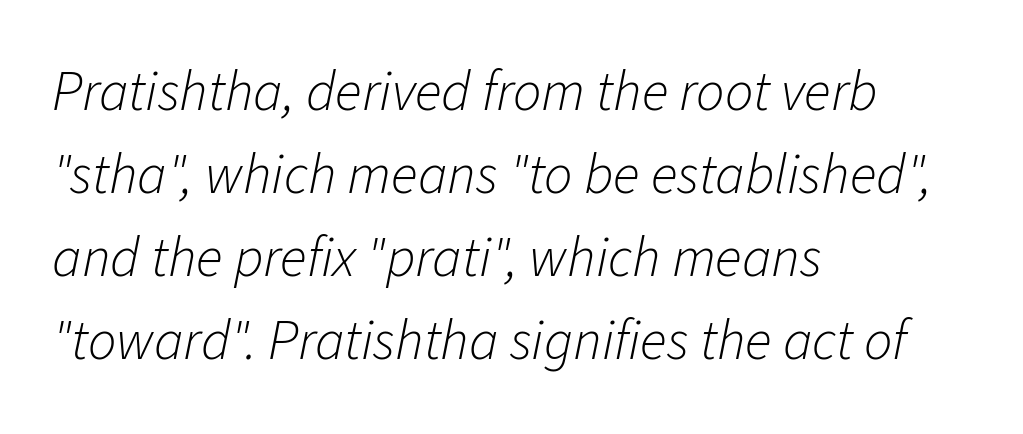
The image shows 56 px light type, italic (leaning right); set left-aligned, normal line spacing (1.48x), normal letter spacing, not underlined; low stroke contrast and a medium x-height.
